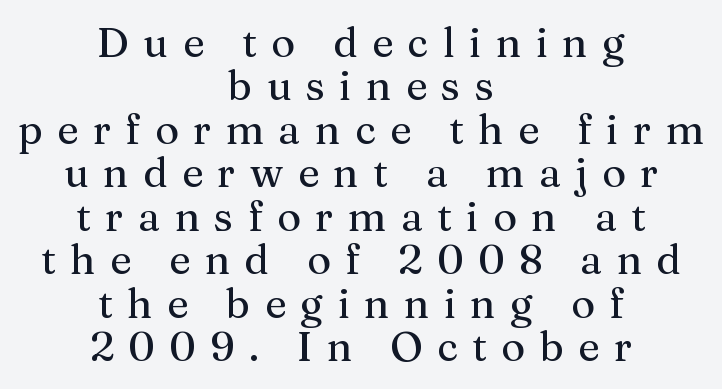
The image shows 41 px serif type, upright; set centered, tight line spacing (1.06x), unusually wide letter spacing (+0.35 em), not underlined; medium stroke contrast and a medium x-height.
